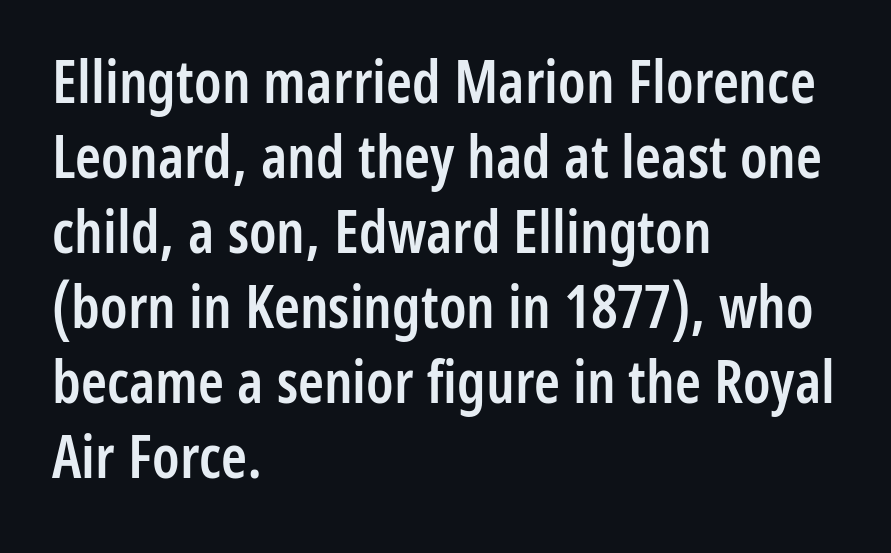
Q: Is the text bold? A: Semi-bold.
Q: Is the text italic (slanted)? A: No, it is upright.
Q: Is the typeface a serif or a sans-serif typeface? A: Sans-serif.
Q: Is the text underlined? A: No.
Q: How is the paragraph aligned? A: Left-aligned.
Q: Is the spacing between letters normal or unusually wide? A: Normal.
Q: Is the spacing between lines tight, normal or loose? A: Normal.
Q: Width (condensed, normal, or wide)? A: Condensed.
Q: Stroke contrast? A: Low.
Q: x-height? A: Medium.
Q: Monospaced? A: No.
